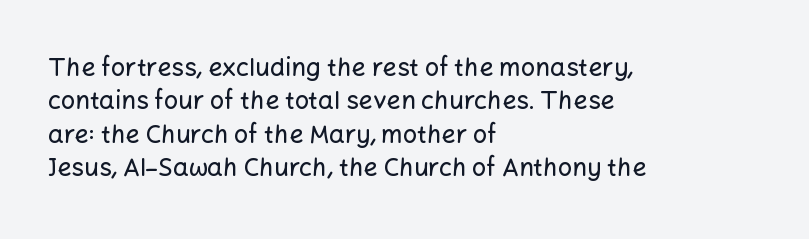
Students, observe: this is what conventionally led text looks like. Observe the ordinary spacing: letters are neighbours, not strangers. Designer's note — italics off, roman on. The specimen omits any rule beneath the text block's lines.
